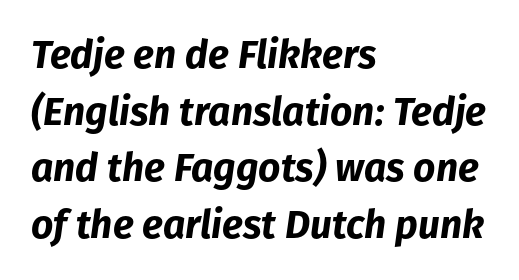
Q: Is the text bold? A: Yes.
Q: Is the text italic (slanted)? A: Yes, it leans right by about 8 degrees.
Q: Is the text underlined? A: No.
Q: How is the paragraph aligned? A: Left-aligned.
Q: Is the spacing between letters normal or unusually wide? A: Normal.
Q: Is the spacing between lines tight, normal or loose? A: Normal.
Q: Width (condensed, normal, or wide)? A: Normal.
Q: Stroke contrast? A: Low.
Q: x-height? A: Medium.
Q: Monospaced? A: No.
